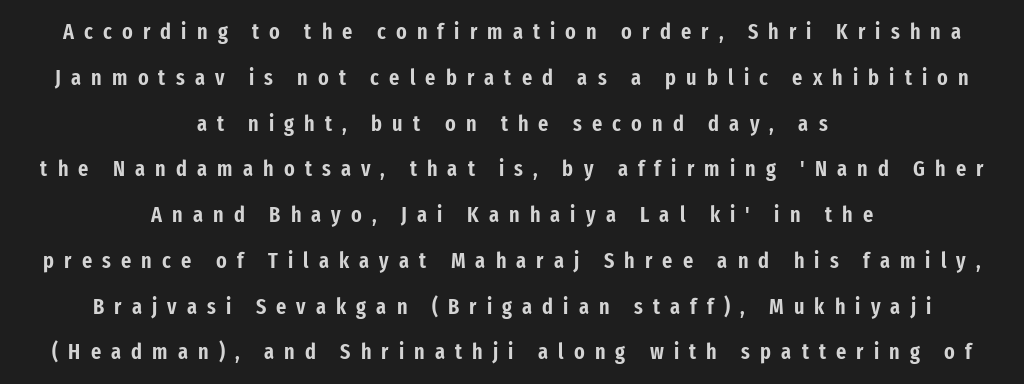
Q: Is the text italic (slanted)? A: No, it is upright.
Q: Is the text underlined? A: No.
Q: How is the paragraph aligned? A: Centered.
Q: Is the spacing between letters normal or unusually wide? A: Unusually wide.
Q: Is the spacing between lines tight, normal or loose? A: Loose.
